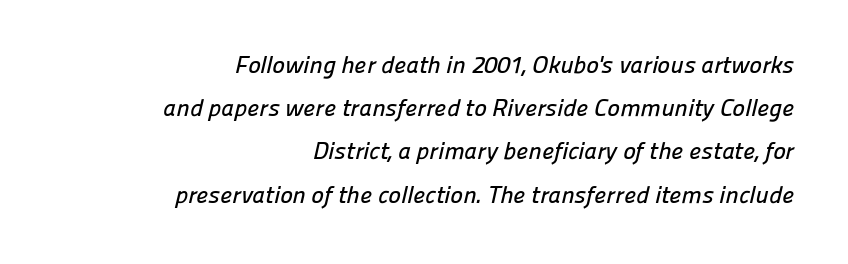
Q: Is the text underlined? A: No.
Q: How is the paragraph aligned? A: Right-aligned.
Q: Is the spacing between letters normal or unusually wide? A: Normal.
